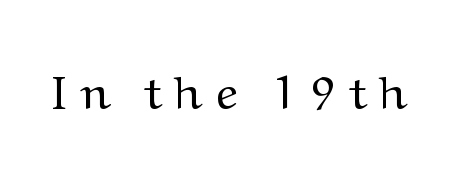
The image shows 47 px regular-weight serif type, upright; set unusually wide letter spacing (+0.32 em), not underlined; medium stroke contrast and a medium x-height.
